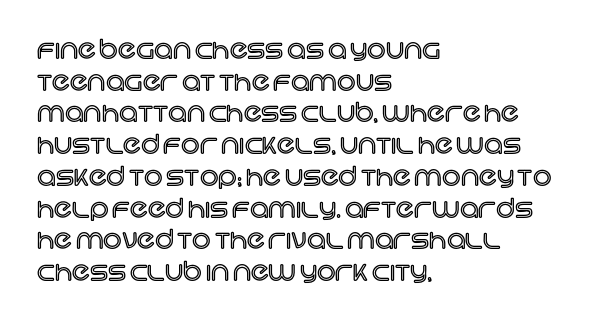
The image shows 26 px text type, upright; set left-aligned, line spacing 1.22x, normal letter spacing, not underlined.
